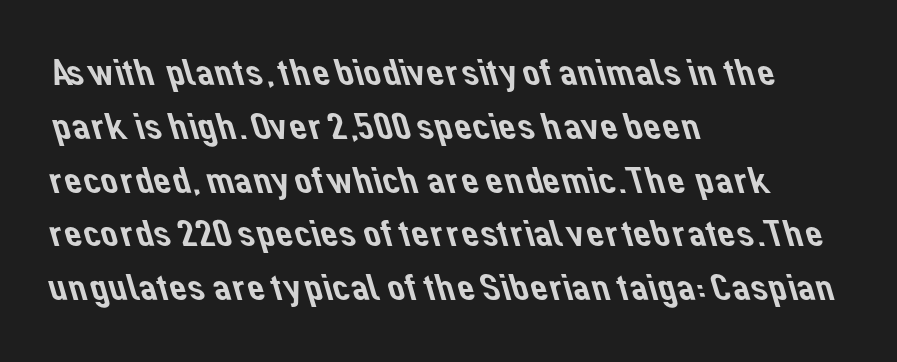
{"serif": "no", "width": "normal", "stroke_contrast": "low", "x_height": "medium", "monospaced": "no", "underline": "no", "align": "left", "line_spacing": "normal", "line_spacing_ratio": 1.38, "letter_spacing": "normal", "letter_spacing_em": 0.0, "glyph_px": 39}
